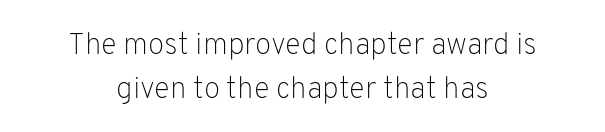
The image shows 30 px light sans-serif type, upright; set centered, normal line spacing (1.47x), normal letter spacing, not underlined; low stroke contrast and a medium x-height.
